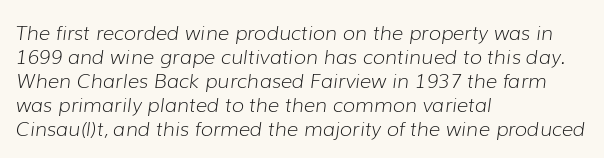
{"italic": "yes", "lean": "right", "slant_degrees": 7, "bold": "no", "underline": "no", "align": "left", "line_spacing_ratio": 1.2, "letter_spacing": "normal", "letter_spacing_em": 0.0, "glyph_px": 20}
